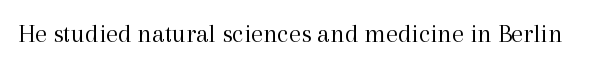
The image shows 27 px text type, upright; set normal letter spacing, not underlined.
